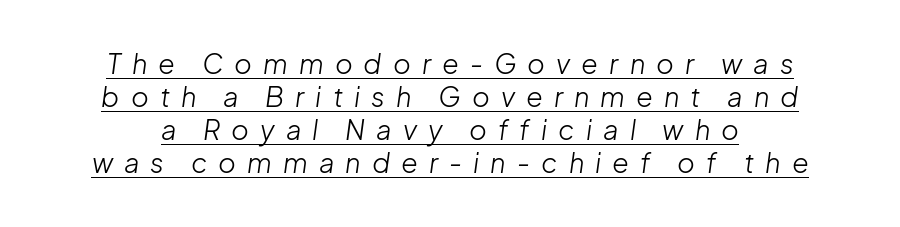
The image shows 27 px text type, italic (leaning right); set line spacing 1.22x, unusually wide letter spacing (+0.41 em), underlined.
